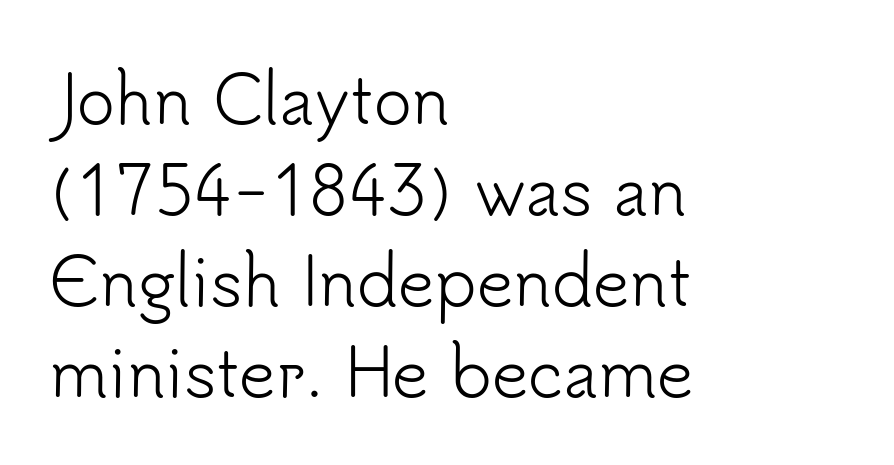
You can tell it's not italic because the verticals are truly vertical. Every row of glyphs begins at an identical x-position on the left. The designer left line spacing at the default. The face used here is a sans, in the tradition of grotesques and geometrics. This sample has the flowing, uneven cadence of proportional lettering.
